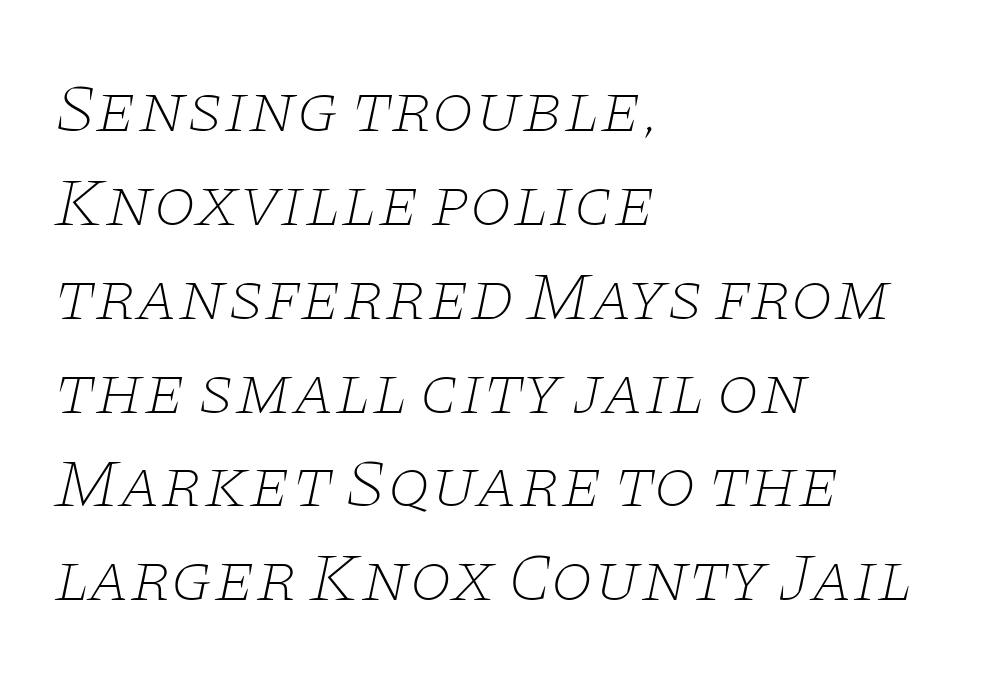
Casual observation: everything's shoved over to the left. Weight: in the light-to-regular range. The letters carry serifs — small finishing strokes at the ends of their stems. This rendering leaves character spacing at its baseline value. The rows are spaced the way most documents space them. The glyphs look as if they've been sheared to an angle.
